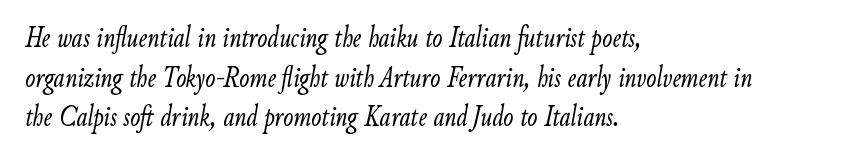
All the whitespace from short lines collects on the right. Inter-character spacing is left at the font's built-in metrics. Quick note: underline off. The typeface has the unassuming heft of standard copy or less. Vertical spacing — default. Does the lettering tilt? It does — this is italic.
